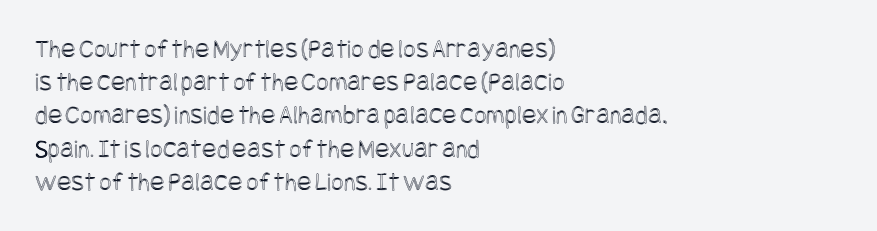
Q: Is the text italic (slanted)? A: No, it is upright.
Q: Is the text underlined? A: No.
Q: How is the paragraph aligned? A: Left-aligned.
Q: Is the spacing between letters normal or unusually wide? A: Normal.
